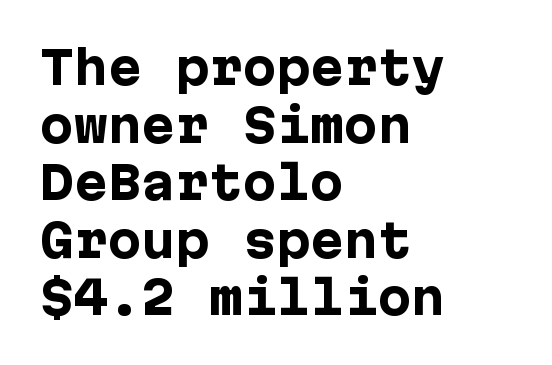
The image shows 45 px heavy sans-serif type, upright; set left-aligned, normal line spacing (1.28x), normal letter spacing, not underlined; low stroke contrast and a medium x-height.
